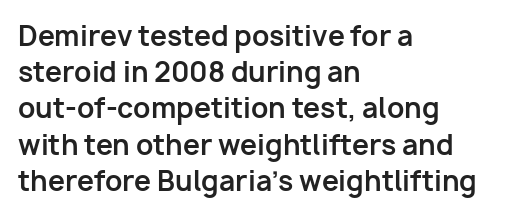
Does the weight exceed regular? Yes, all the way to bold. Inter-character spacing is left at the font's built-in metrics. If you drew a ruler down the left edge, every line would touch it. Only glyphs here, with clear space below each row. This sample keeps an unexceptional amount of space between lines.
